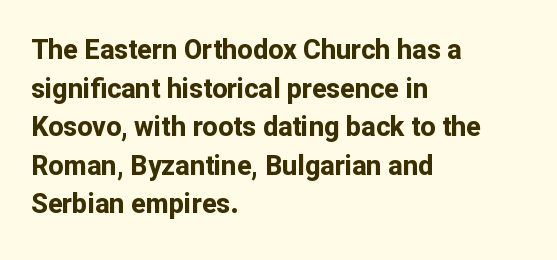
The glyphs are unaccompanied by any horizontal stroke below them. Alignment: flush left. Its strokes are broad and dark, the hallmark of bold type. Designer's note — italics off, roman on.
